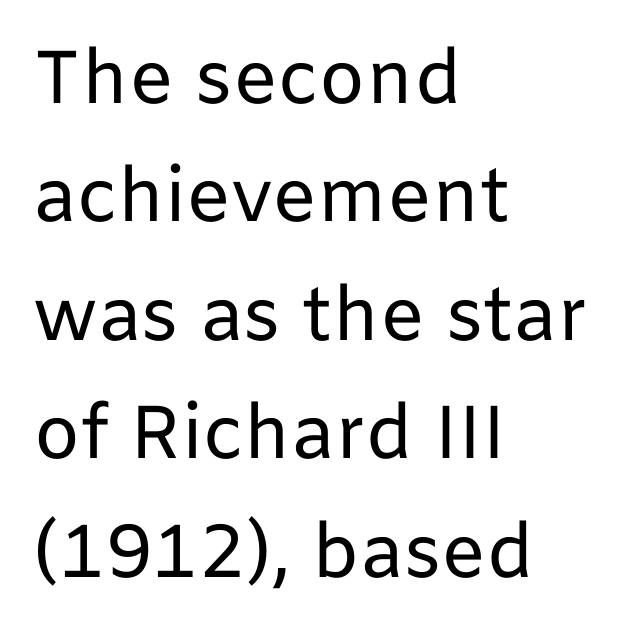
The image shows 75 px regular-weight sans-serif type, upright; set left-aligned, normal line spacing (1.58x), normal letter spacing, not underlined; low stroke contrast and a medium x-height.
